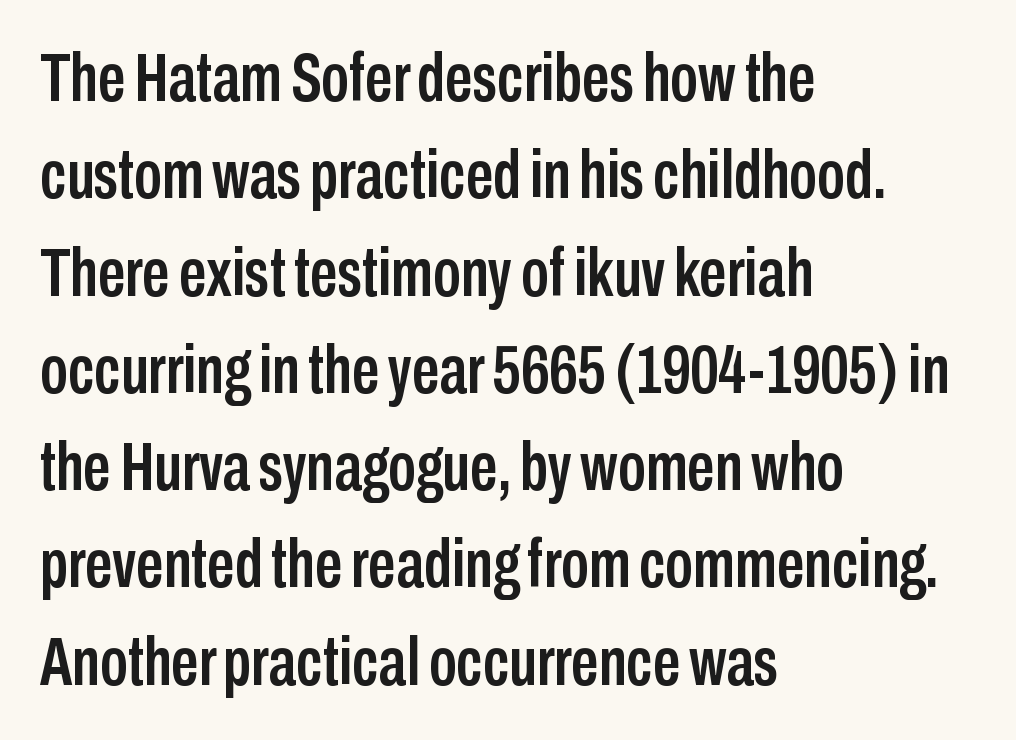
If you drew a line through each stem, it would be perfectly vertical. The letters advance in unequal steps, a hallmark of proportional type. Type without underlining. The horizontal fit of the characters is conventional and even.
